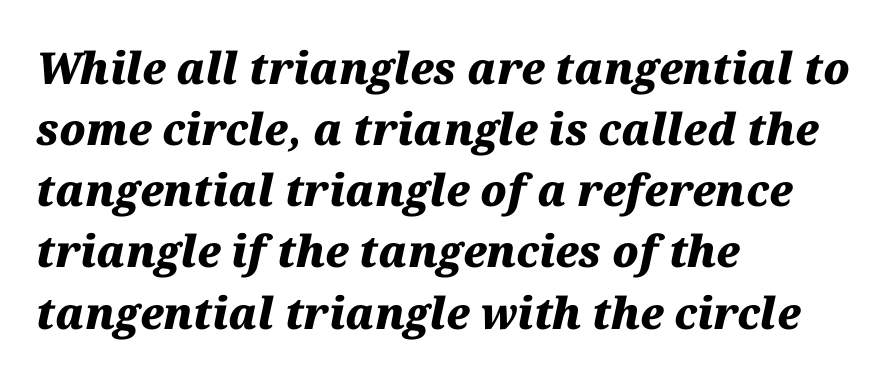
{"italic": "yes", "lean": "right", "slant_degrees": 12, "bold": "yes", "weight": "heavy", "width": "normal", "stroke_contrast": "medium", "x_height": "medium", "monospaced": "no", "underline": "no", "align": "left", "line_spacing": "normal", "line_spacing_ratio": 1.39, "letter_spacing": "normal", "letter_spacing_em": 0.0, "glyph_px": 44}
